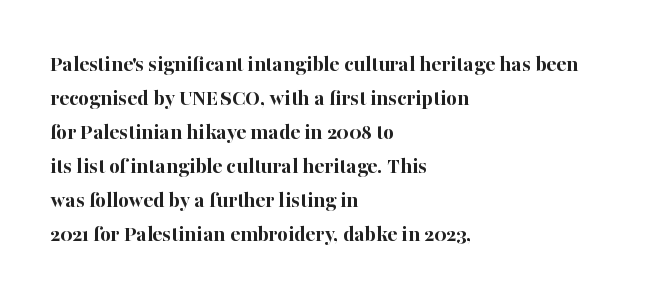
The strip under each line holds only bare page. How are the letters spaced? Ordinarily, with no added tracking. Line spacing here is normal. This rendering uses left alignment, leaving the right contour irregular. When letters stand straight like this, we call the style roman or upright. The rendering uses a bold face; every stroke is thick and dark.
